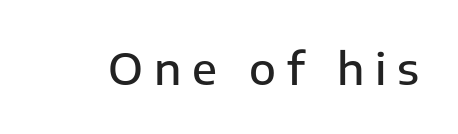
{"serif": "no", "italic": "no", "bold": "semi", "weight": "semibold", "width": "normal", "stroke_contrast": "low", "x_height": "medium", "monospaced": "no", "underline": "no", "letter_spacing": "wide", "letter_spacing_em": 0.24, "glyph_px": 44}
